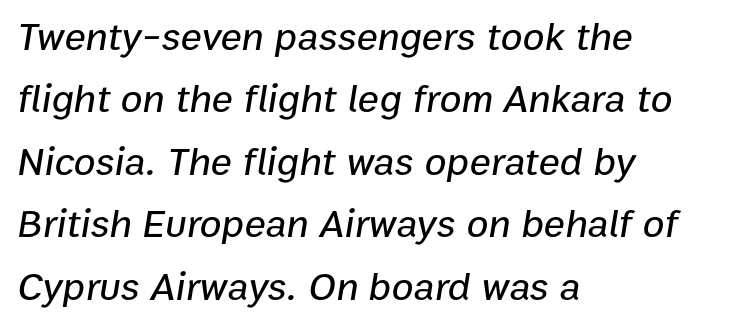
{"italic": "yes", "lean": "right", "slant_degrees": 9, "width": "normal", "stroke_contrast": "low", "x_height": "medium", "monospaced": "no", "underline": "no", "align": "left", "line_spacing": "normal", "line_spacing_ratio": 1.56, "letter_spacing": "normal", "letter_spacing_em": 0.0, "glyph_px": 40}
